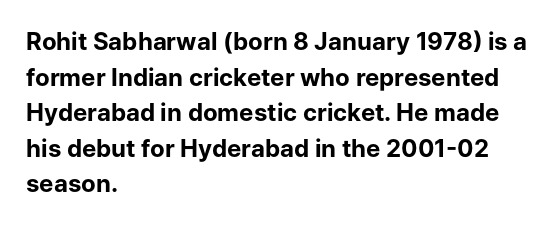
{"italic": "no", "bold": "yes", "underline": "no", "align": "left", "line_spacing": "normal", "line_spacing_ratio": 1.48, "letter_spacing": "normal", "letter_spacing_em": 0.0, "glyph_px": 24}
